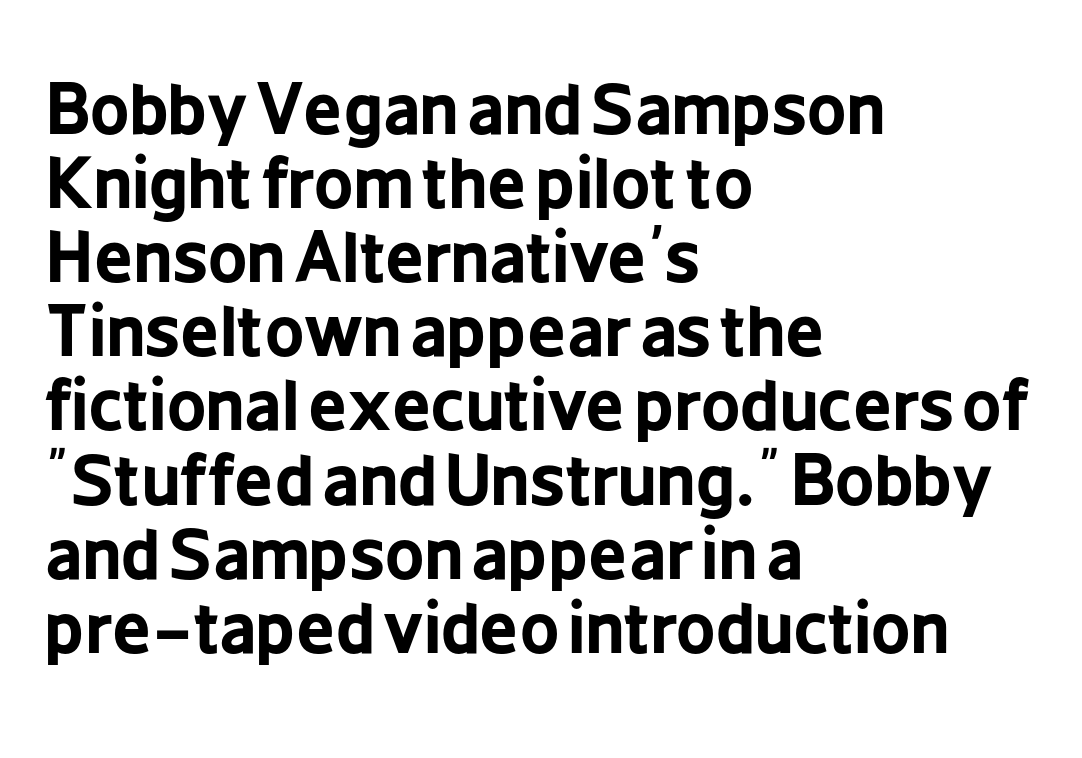
{"serif": "no", "italic": "no", "bold": "yes", "weight": "bold", "width": "condensed", "stroke_contrast": "low", "x_height": "medium", "monospaced": "no", "underline": "no", "align": "left", "line_spacing": "tight", "line_spacing_ratio": 1.09, "letter_spacing": "normal", "letter_spacing_em": 0.0, "glyph_px": 68}
